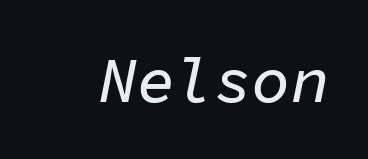
Q: Is the text italic (slanted)? A: Yes, it leans right by about 11 degrees.
Q: Is the text underlined? A: No.
Q: Is the spacing between letters normal or unusually wide? A: Normal.
Q: Width (condensed, normal, or wide)? A: Normal.
Q: Stroke contrast? A: Low.
Q: x-height? A: Medium.
Q: Monospaced? A: Yes.
